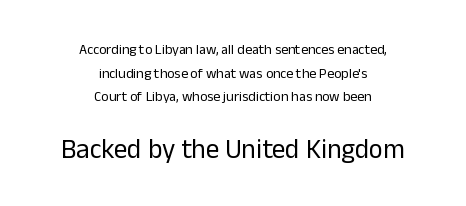
Q: Is the text bold? A: No.
Q: Is the text italic (slanted)? A: No, it is upright.
Q: Is the text underlined? A: No.
Q: How is the paragraph aligned? A: Centered.
Q: Is the spacing between letters normal or unusually wide? A: Normal.
Q: Is the spacing between lines tight, normal or loose? A: Normal.
Q: Which block of text is set in a larger size, the first (top) or the second (bottom)? A: The second (bottom) one.
